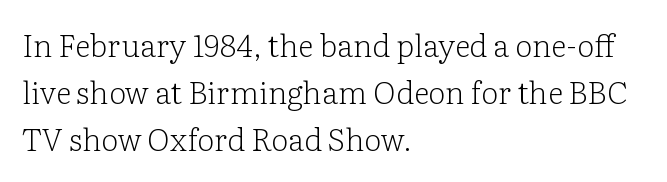
Q: Is the text bold? A: No.
Q: Is the text italic (slanted)? A: No, it is upright.
Q: Is the typeface a serif or a sans-serif typeface? A: Serif.
Q: Is the text underlined? A: No.
Q: How is the paragraph aligned? A: Left-aligned.
Q: Is the spacing between letters normal or unusually wide? A: Normal.
Q: Is the spacing between lines tight, normal or loose? A: Normal.
Q: Width (condensed, normal, or wide)? A: Normal.
Q: Stroke contrast? A: Low.
Q: x-height? A: Medium.
Q: Monospaced? A: No.
